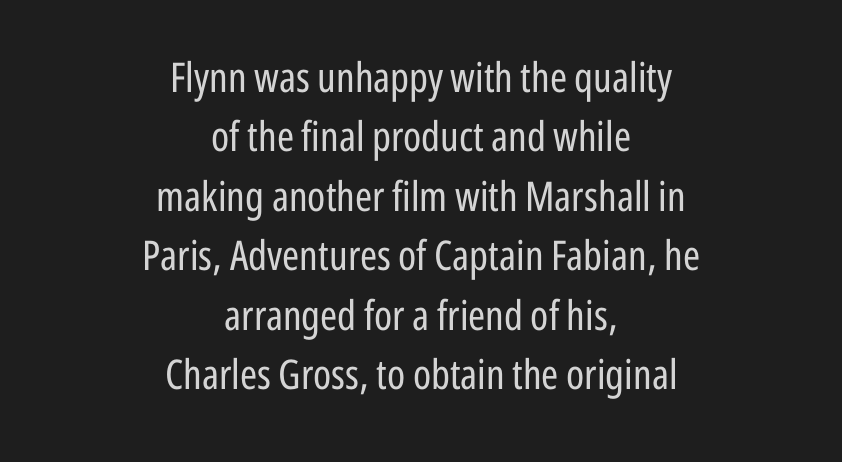
A centered setting, common on invitations and titles, is used for this passage. Compared with typical paragraphs, the rows here are spaced about the same. Nope, not italic — everything's standing straight. Note: no serifs on the glyphs. No chunkiness to these letters — they're not bold. Has an underline been added? It has not.
